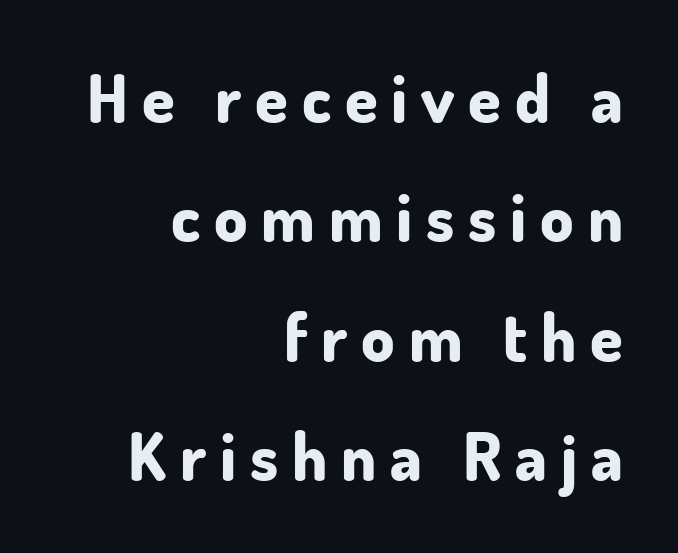
Q: Is the text bold? A: Yes.
Q: Is the text italic (slanted)? A: No, it is upright.
Q: Is the typeface a serif or a sans-serif typeface? A: Sans-serif.
Q: Is the text underlined? A: No.
Q: How is the paragraph aligned? A: Right-aligned.
Q: Is the spacing between letters normal or unusually wide? A: Unusually wide.
Q: Width (condensed, normal, or wide)? A: Normal.
Q: Stroke contrast? A: Low.
Q: x-height? A: Small.
Q: Monospaced? A: No.
